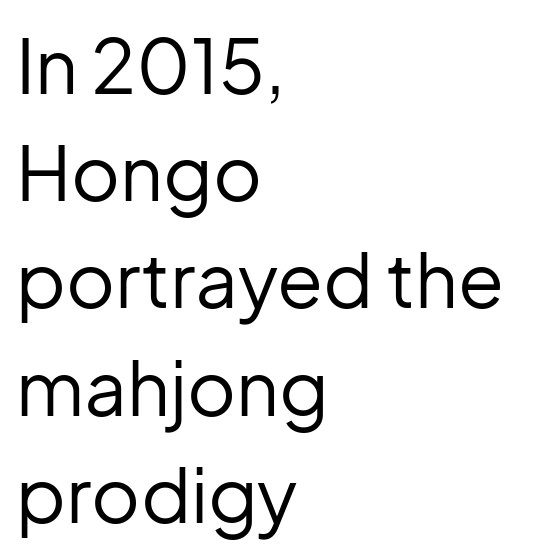
Q: Is the text bold? A: No.
Q: Is the text italic (slanted)? A: No, it is upright.
Q: Is the typeface a serif or a sans-serif typeface? A: Sans-serif.
Q: Is the text underlined? A: No.
Q: How is the paragraph aligned? A: Left-aligned.
Q: Is the spacing between letters normal or unusually wide? A: Normal.
Q: Is the spacing between lines tight, normal or loose? A: Normal.
Q: Width (condensed, normal, or wide)? A: Normal.
Q: Stroke contrast? A: Low.
Q: x-height? A: Medium.
Q: Monospaced? A: No.
